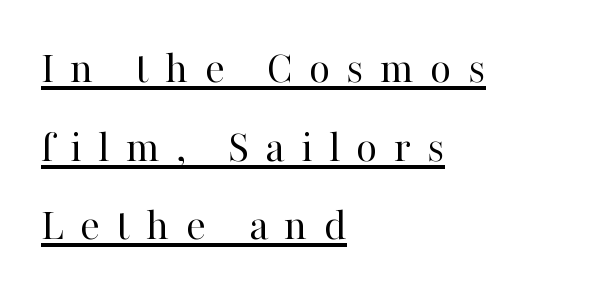
Font category for this specimen: serif. A quiet, ordinary-to-light weight characterises the typeface. You could not count columns in this text — the font is proportionally spaced. Words appear elongated and porous because spacing is wide.
